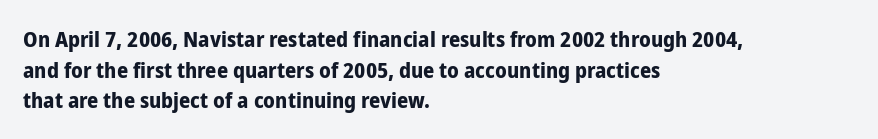
Q: Is the text bold? A: Yes.
Q: Is the text italic (slanted)? A: No, it is upright.
Q: Is the text underlined? A: No.
Q: How is the paragraph aligned? A: Left-aligned.
Q: Is the spacing between letters normal or unusually wide? A: Normal.
Q: Is the spacing between lines tight, normal or loose? A: Normal.
